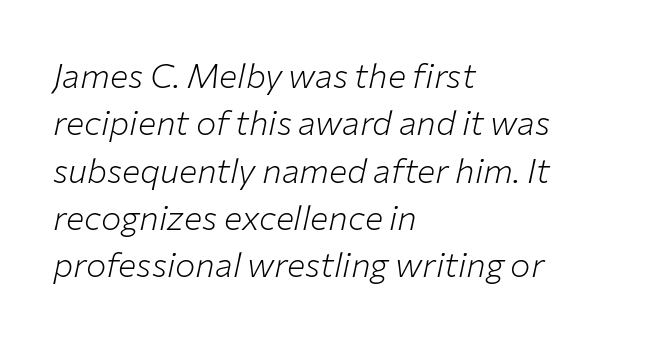
Weight: not bold — regular or lighter. Reading down the block, your eye returns to a fixed left position each line. Every character sits at an angle, as italics do. The face used here is rendered with its standard letterfit. Varying glyph widths throughout — classic text-font behaviour. The passage shown stacks its lines at a standard gap.
